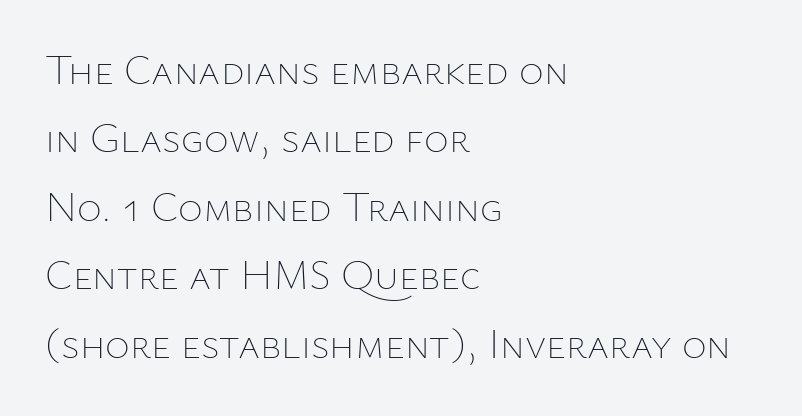
{"italic": "no", "bold": "no", "weight": "thin", "width": "normal", "stroke_contrast": "low", "x_height": "medium", "monospaced": "no", "underline": "no", "align": "left", "line_spacing": "normal", "line_spacing_ratio": 1.63, "letter_spacing": "normal", "letter_spacing_em": 0.0, "glyph_px": 42}
